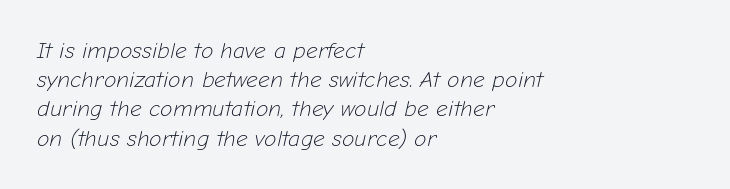
Q: Is the text bold? A: No.
Q: Is the text italic (slanted)? A: Yes, it leans right by about 12 degrees.
Q: Is the text underlined? A: No.
Q: How is the paragraph aligned? A: Left-aligned.
Q: Is the spacing between letters normal or unusually wide? A: Normal.
Q: Is the spacing between lines tight, normal or loose? A: Normal.
